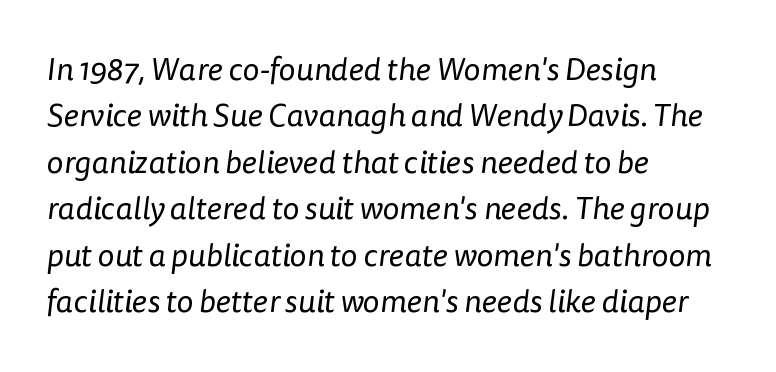
The image shows 32 px regular-weight sans-serif type; set left-aligned, normal line spacing (1.45x), normal letter spacing, not underlined; low stroke contrast and a medium x-height.
